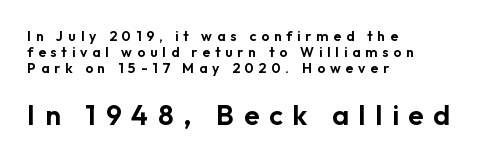
The image shows 28 px sans-serif type, upright; set left-aligned, tight line spacing (1.13x), unusually wide letter spacing (+0.35 em), not underlined; the second (bottom) block is 2.0x larger; low stroke contrast and a medium x-height.
